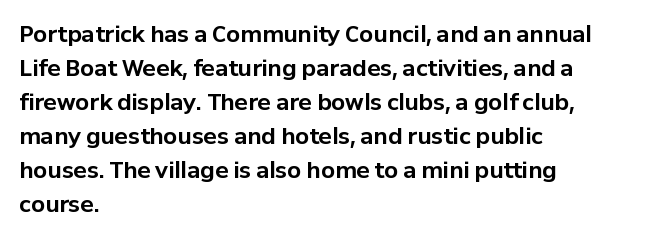
{"italic": "no", "bold": "yes", "underline": "no", "align": "left", "line_spacing": "normal", "line_spacing_ratio": 1.55, "letter_spacing": "normal", "letter_spacing_em": 0.0, "glyph_px": 22}
